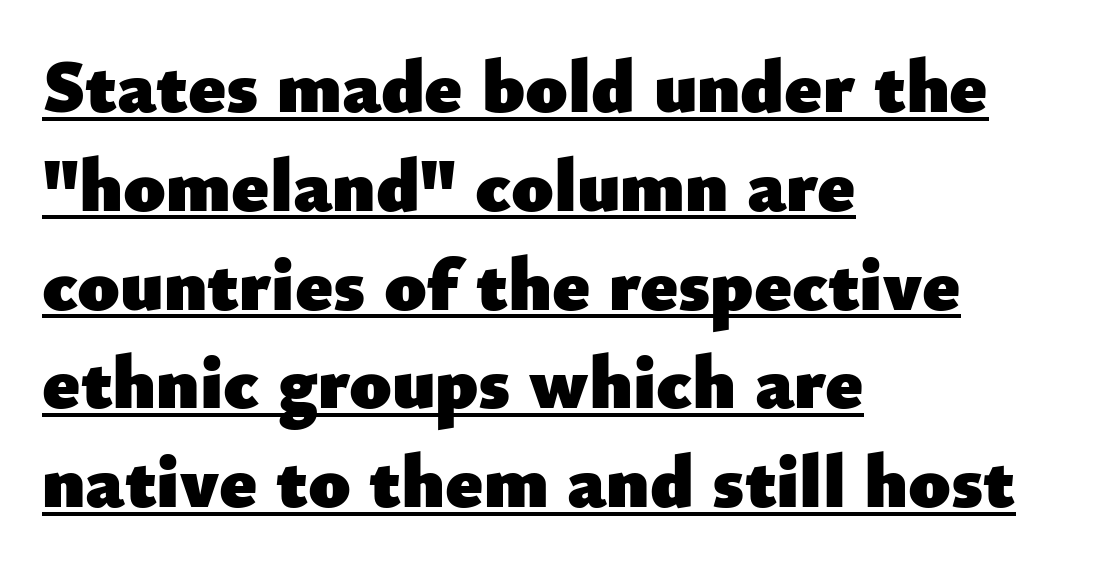
{"serif": "no", "italic": "no", "bold": "yes", "weight": "heavy", "width": "normal", "stroke_contrast": "low", "x_height": "small", "monospaced": "no", "underline": "yes", "align": "left", "line_spacing": "normal", "line_spacing_ratio": 1.3, "letter_spacing": "normal", "letter_spacing_em": 0.0, "glyph_px": 76}
